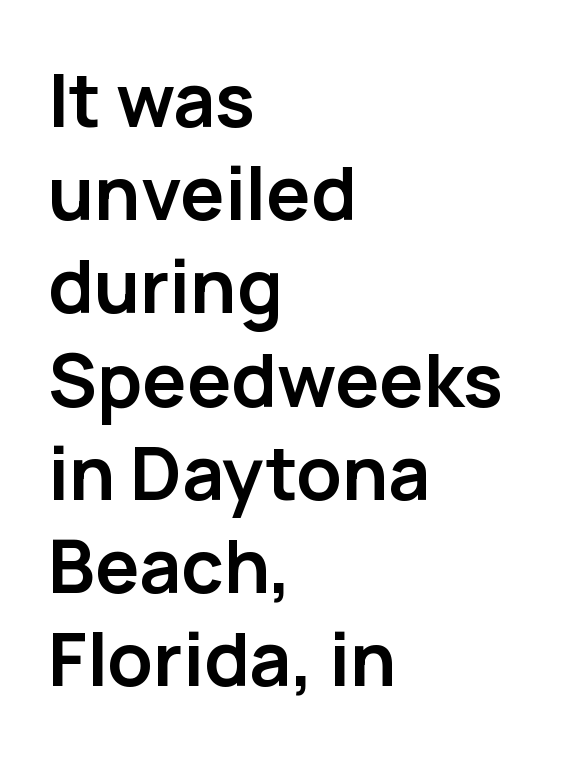
The image shows 74 px semibold sans-serif type, upright; set left-aligned, normal line spacing (1.26x), normal letter spacing, not underlined; low stroke contrast and a medium x-height.
